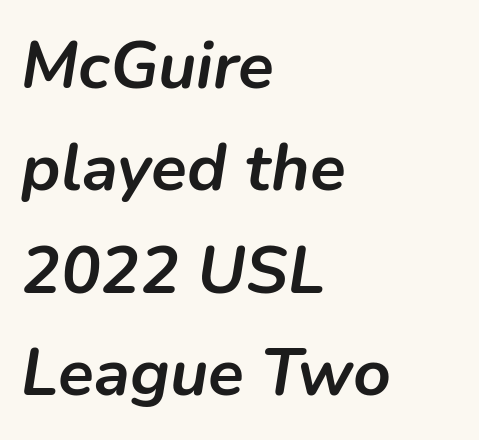
The image shows 66 px semibold type, italic (leaning right); set left-aligned, normal line spacing (1.55x), normal letter spacing, not underlined; low stroke contrast and a medium x-height.
